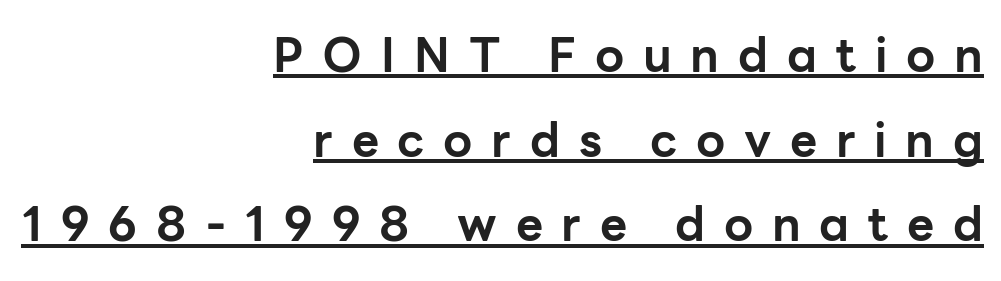
{"serif": "no", "italic": "no", "bold": "yes", "weight": "bold", "width": "normal", "stroke_contrast": "low", "x_height": "medium", "monospaced": "no", "underline": "yes", "align": "right", "line_spacing_ratio": 1.8, "letter_spacing": "wide", "letter_spacing_em": 0.4, "glyph_px": 47}
